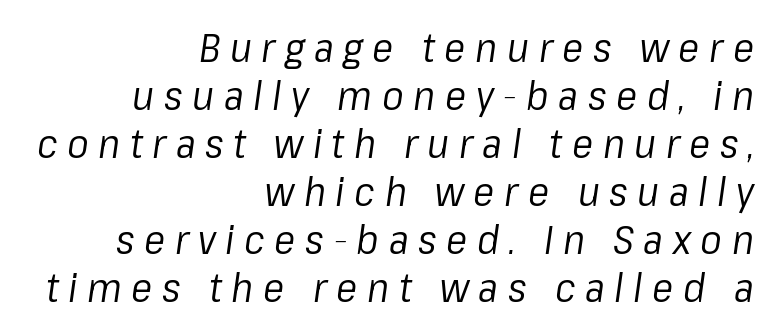
The image shows 40 px regular-weight type, italic (leaning right); set right-aligned, line spacing 1.2x, unusually wide letter spacing (+0.24 em), not underlined; low stroke contrast and a medium x-height.
